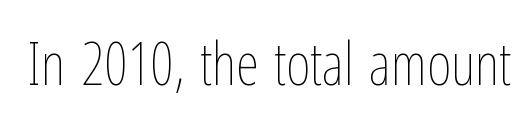
Q: Is the text bold? A: No.
Q: Is the text italic (slanted)? A: No, it is upright.
Q: Is the text underlined? A: No.
Q: Is the spacing between letters normal or unusually wide? A: Normal.
Q: Width (condensed, normal, or wide)? A: Condensed.
Q: Stroke contrast? A: Low.
Q: x-height? A: Medium.
Q: Monospaced? A: No.
